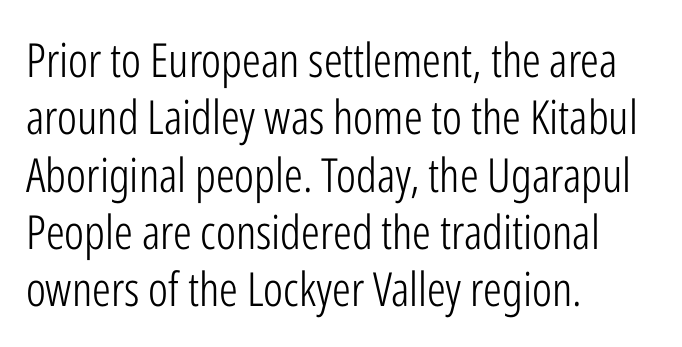
Characters remain perfectly vertical along every line. Check where the strokes stop: nothing finishes them off — pure sans. Underlining? Definitely not there. Bold? No — there's no thickening of the strokes. The line texture is even and compact thanks to regular tracking. Notice how the passage keeps a crisp vertical edge on the left only.
